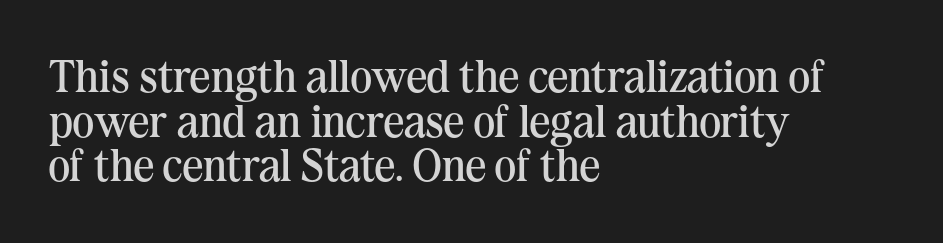
Q: Is the text bold? A: No.
Q: Is the text italic (slanted)? A: No, it is upright.
Q: Is the typeface a serif or a sans-serif typeface? A: Serif.
Q: Is the text underlined? A: No.
Q: How is the paragraph aligned? A: Left-aligned.
Q: Is the spacing between letters normal or unusually wide? A: Normal.
Q: Is the spacing between lines tight, normal or loose? A: Tight.
Q: Width (condensed, normal, or wide)? A: Normal.
Q: Stroke contrast? A: Medium.
Q: x-height? A: Medium.
Q: Monospaced? A: No.
